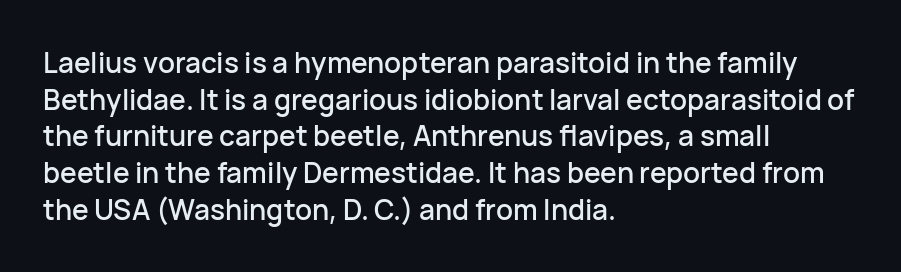
Is there any slant? The stems are plumb. Characters follow at the spacing the type designer built in. This rendering features lettering with no underline. Character widths vary here, with narrow letters taking less room than wide ones. Successive baselines arrive at the customary interval.
